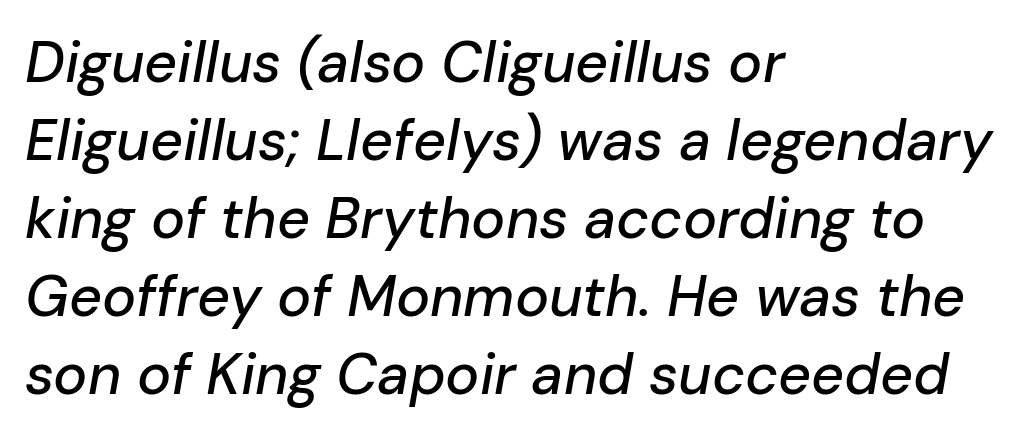
The image shows 57 px text type, italic (leaning right); set left-aligned, normal line spacing (1.37x), normal letter spacing, not underlined; low stroke contrast and a medium x-height.
